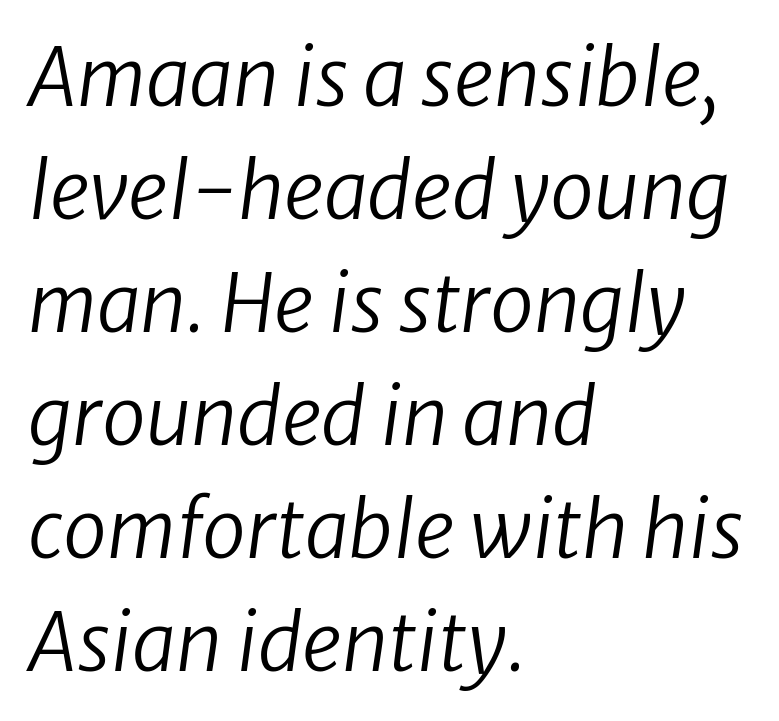
{"italic": "yes", "lean": "right", "slant_degrees": 8, "bold": "no", "weight": "regular", "width": "normal", "stroke_contrast": "low", "x_height": "medium", "monospaced": "no", "underline": "no", "align": "left", "line_spacing": "normal", "line_spacing_ratio": 1.43, "letter_spacing": "normal", "letter_spacing_em": 0.0, "glyph_px": 79}
